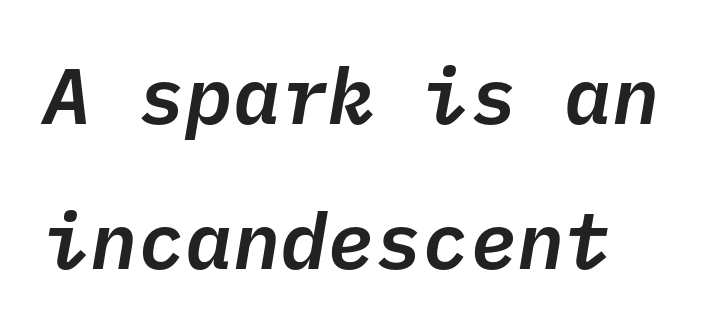
{"italic": "yes", "lean": "right", "slant_degrees": 10, "width": "normal", "stroke_contrast": "low", "x_height": "medium", "monospaced": "yes", "underline": "no", "align": "left", "line_spacing_ratio": 1.83, "letter_spacing": "normal", "letter_spacing_em": 0.0, "glyph_px": 79}
